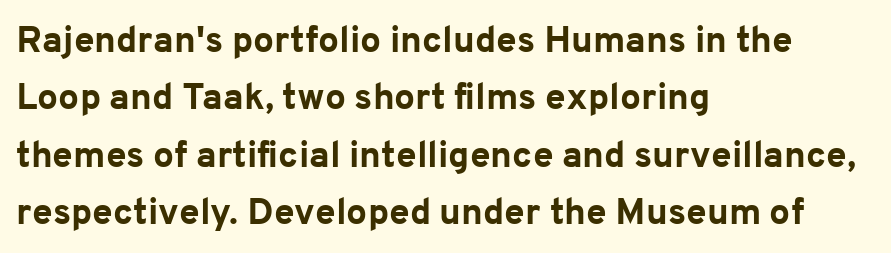
Clear beneath every line of the passage. Proportional: the letters do not fall into vertical columns. How are the letters spaced? Ordinarily, with no added tracking. Does the copy run flush right? No — it runs flush left.
